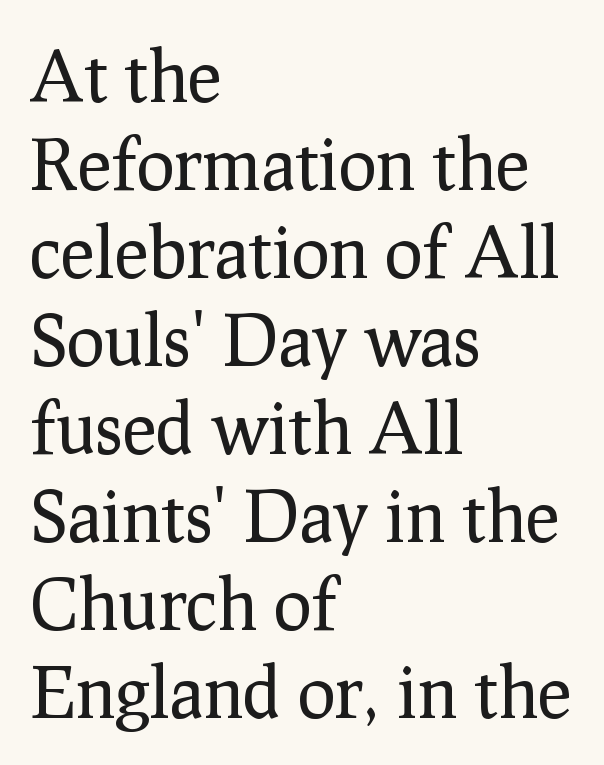
{"serif": "yes", "italic": "no", "bold": "no", "weight": "regular", "width": "normal", "stroke_contrast": "low", "x_height": "medium", "monospaced": "no", "underline": "no", "align": "left", "line_spacing_ratio": 1.24, "letter_spacing": "normal", "letter_spacing_em": 0.0, "glyph_px": 71}
